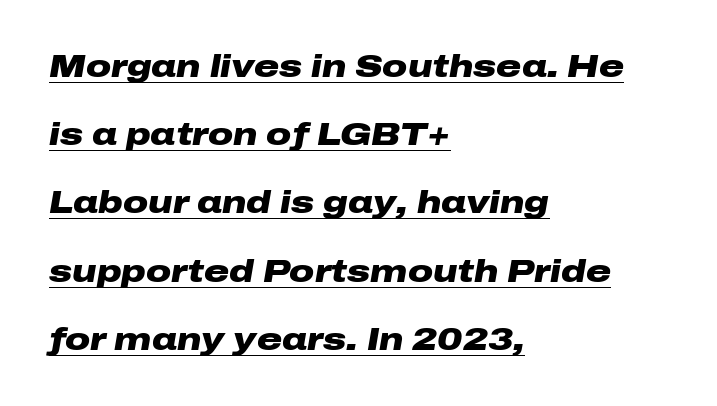
Q: Is the text bold? A: Yes.
Q: Is the text italic (slanted)? A: Yes, it leans right by about 10 degrees.
Q: Is the text underlined? A: Yes.
Q: How is the paragraph aligned? A: Left-aligned.
Q: Is the spacing between letters normal or unusually wide? A: Normal.
Q: Is the spacing between lines tight, normal or loose? A: Loose.
Q: Width (condensed, normal, or wide)? A: Wide.
Q: Stroke contrast? A: Low.
Q: x-height? A: Medium.
Q: Monospaced? A: No.
